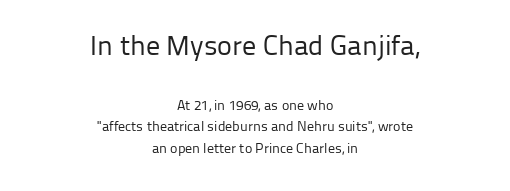
The image shows 28 px regular-weight sans-serif type, upright; set centered, normal line spacing (1.52x), normal letter spacing, not underlined; the first (top) block is 2.0x larger; low stroke contrast and a medium x-height.
